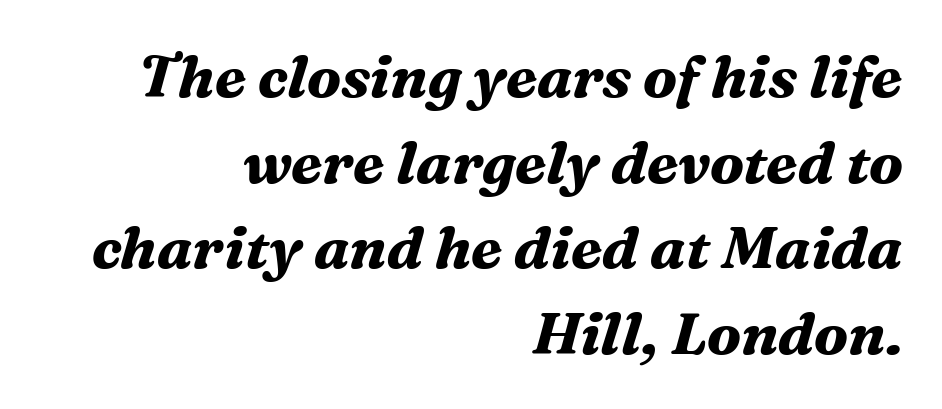
The image shows 59 px bold serif type, italic (leaning right); set right-aligned, normal line spacing (1.45x), normal letter spacing, not underlined; medium stroke contrast and a medium x-height.
